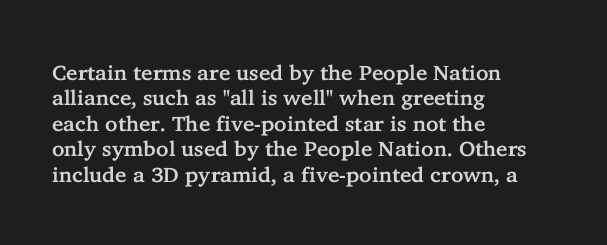
Q: Is the text italic (slanted)? A: No, it is upright.
Q: Is the text underlined? A: No.
Q: How is the paragraph aligned? A: Left-aligned.
Q: Is the spacing between letters normal or unusually wide? A: Normal.
